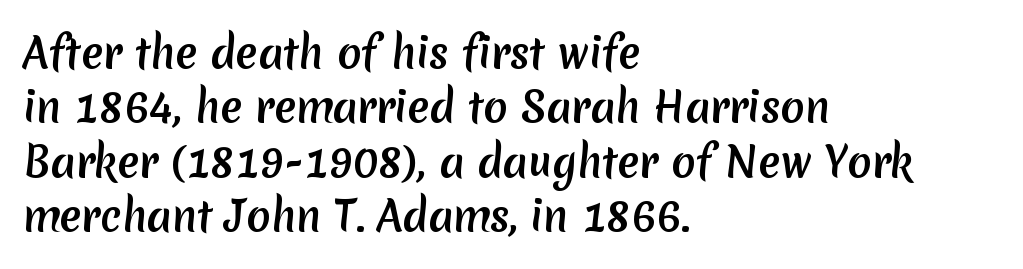
{"serif": "no", "width": "normal", "stroke_contrast": "medium", "x_height": "medium", "monospaced": "no", "underline": "no", "align": "left", "line_spacing": "normal", "line_spacing_ratio": 1.36, "letter_spacing": "normal", "letter_spacing_em": 0.0, "glyph_px": 40}
